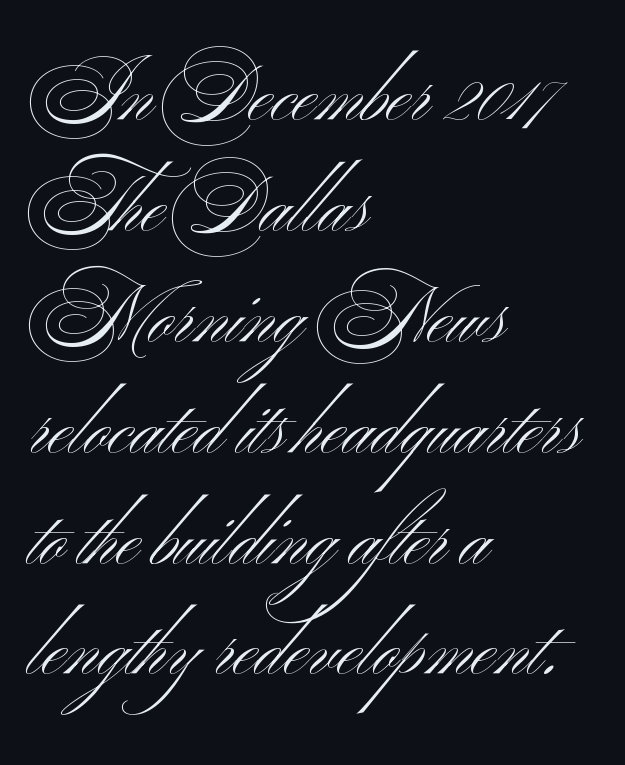
Q: Is the text bold? A: No.
Q: Is the text italic (slanted)? A: Yes.
Q: Is the typeface a serif or a sans-serif typeface? A: Sans-serif.
Q: Is the text underlined? A: No.
Q: How is the paragraph aligned? A: Left-aligned.
Q: Is the spacing between letters normal or unusually wide? A: Normal.
Q: Is the spacing between lines tight, normal or loose? A: Normal.
Q: Width (condensed, normal, or wide)? A: Wide.
Q: Stroke contrast? A: Medium.
Q: x-height? A: Small.
Q: Monospaced? A: No.
